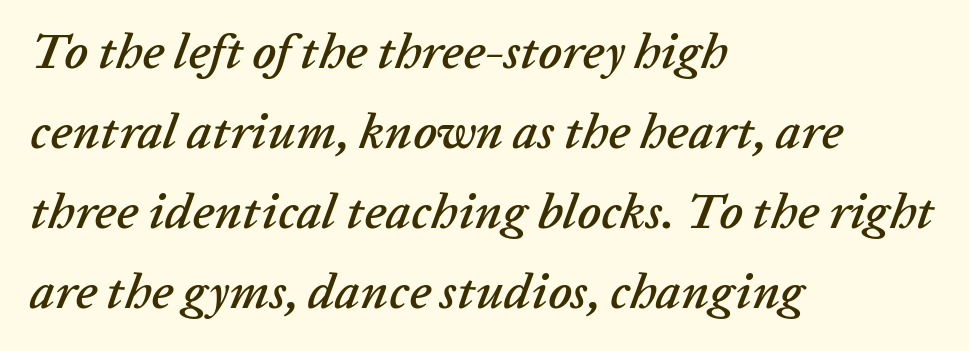
Q: Is the text italic (slanted)? A: Yes, it leans right by about 20 degrees.
Q: Is the text underlined? A: No.
Q: How is the paragraph aligned? A: Left-aligned.
Q: Is the spacing between letters normal or unusually wide? A: Normal.
Q: Is the spacing between lines tight, normal or loose? A: Normal.
Q: Width (condensed, normal, or wide)? A: Normal.
Q: Stroke contrast? A: Low.
Q: x-height? A: Medium.
Q: Monospaced? A: No.
